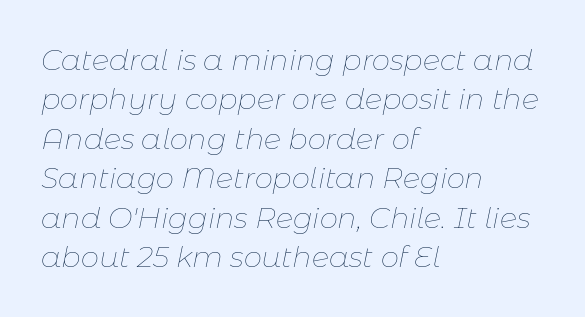
The image shows 29 px thin type, italic (leaning right); set left-aligned, normal line spacing (1.36x), normal letter spacing, not underlined; low stroke contrast and a medium x-height.
